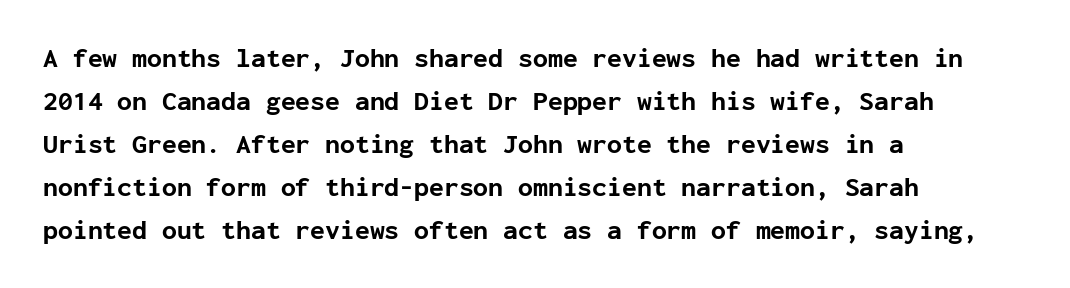
{"italic": "no", "bold": "yes", "underline": "no", "align": "left", "line_spacing": "normal", "line_spacing_ratio": 1.59, "letter_spacing": "normal", "letter_spacing_em": 0.0, "glyph_px": 27}
